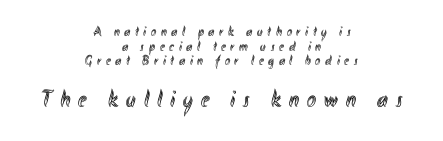
The gap between lines stays unmarked. The composition opens small and finishes big. Alignment: centered. These lines huddle together more closely than default settings would place them.
